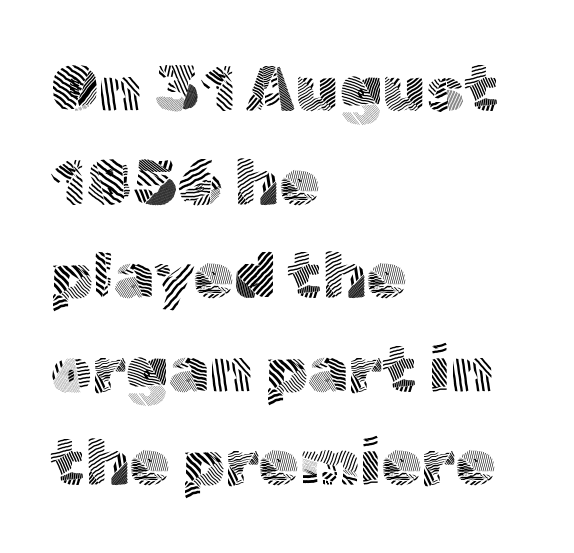
The image shows 65 px light sans-serif type, upright; set left-aligned, normal line spacing (1.44x), normal letter spacing, not underlined; a medium x-height.
